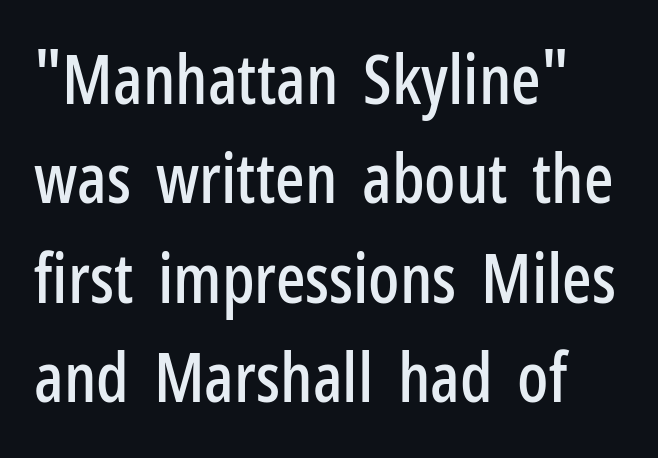
Q: Is the text italic (slanted)? A: No, it is upright.
Q: Is the typeface a serif or a sans-serif typeface? A: Sans-serif.
Q: Is the text underlined? A: No.
Q: Is the spacing between letters normal or unusually wide? A: Normal.
Q: Is the spacing between lines tight, normal or loose? A: Normal.
Q: Width (condensed, normal, or wide)? A: Condensed.
Q: Stroke contrast? A: Low.
Q: x-height? A: Medium.
Q: Monospaced? A: No.
